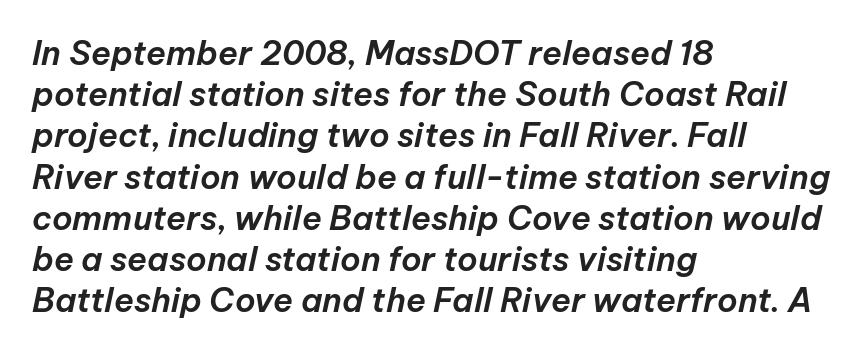
{"italic": "yes", "lean": "right", "slant_degrees": 12, "width": "normal", "stroke_contrast": "low", "x_height": "medium", "monospaced": "no", "underline": "no", "align": "left", "line_spacing": "normal", "line_spacing_ratio": 1.25, "letter_spacing": "normal", "letter_spacing_em": 0.0, "glyph_px": 33}
